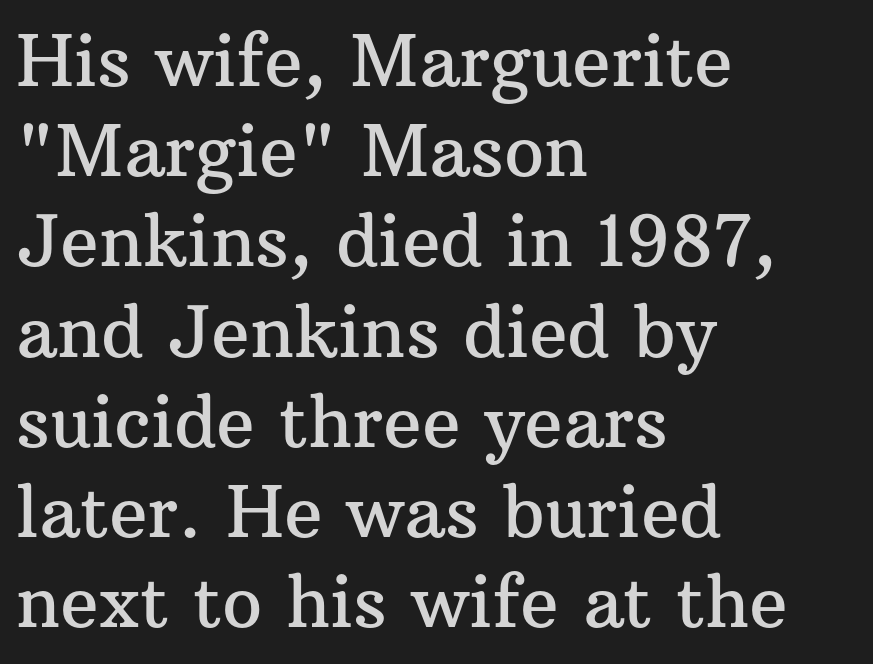
The image shows 71 px serif type, upright; set left-aligned, normal line spacing (1.27x), normal letter spacing, not underlined; medium stroke contrast and a medium x-height.
